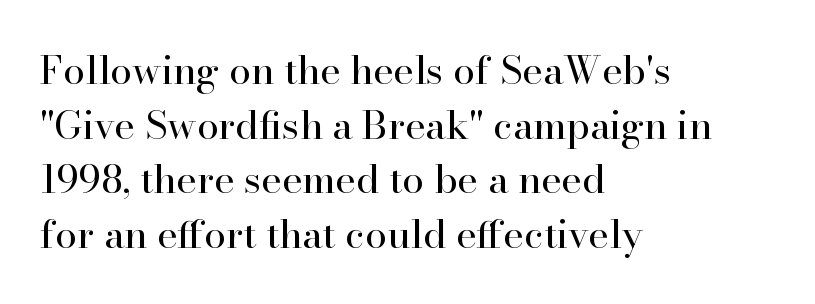
Examine the stroke ends and you'll spot serifs. Upright lettering throughout. Evenly set lines give the paragraph a standard silhouette. This sample has the flowing, uneven cadence of proportional lettering. Is the letter spacing exaggerated? No — it looks like the ordinary default. Summary of weight: not heavy and not bold.
